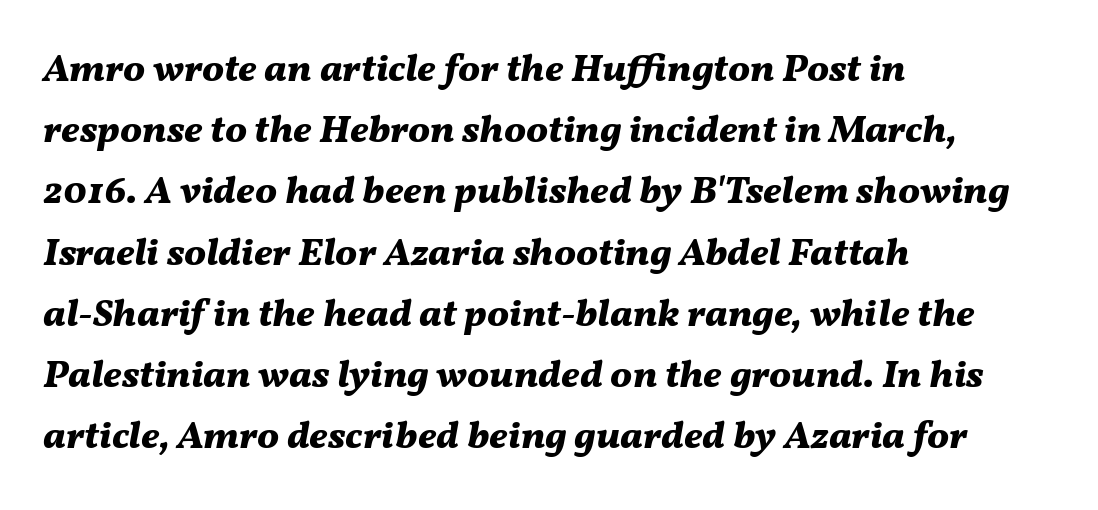
The image shows 39 px bold type, italic (leaning right); set left-aligned, normal line spacing (1.57x), normal letter spacing, not underlined; medium stroke contrast and a medium x-height.
